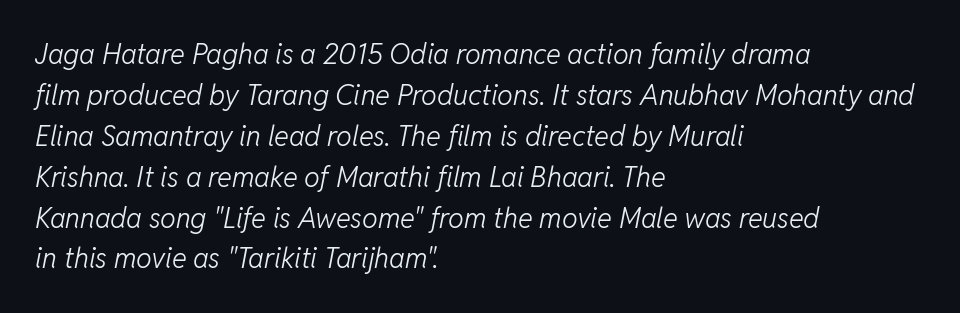
Weight: in the light-to-regular range. Descenders are the only things crossing below the line. Evenly set lines give the paragraph a standard silhouette. Does extra space separate the letters? No, they use regular spacing.
